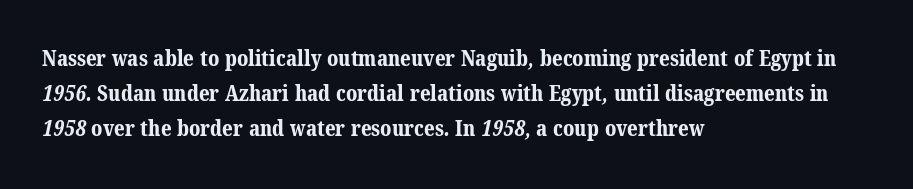
{"bold": "yes", "underline": "no", "align": "left", "line_spacing": "normal", "line_spacing_ratio": 1.59, "letter_spacing": "normal", "letter_spacing_em": 0.0, "glyph_px": 22}
